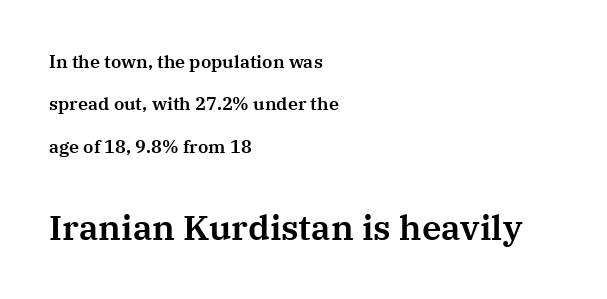
Q: Is the text italic (slanted)? A: No, it is upright.
Q: Is the typeface a serif or a sans-serif typeface? A: Serif.
Q: Is the text underlined? A: No.
Q: How is the paragraph aligned? A: Left-aligned.
Q: Is the spacing between letters normal or unusually wide? A: Normal.
Q: Is the spacing between lines tight, normal or loose? A: Loose.
Q: Which block of text is set in a larger size, the first (top) or the second (bottom)? A: The second (bottom) one.
Q: Width (condensed, normal, or wide)? A: Normal.
Q: Stroke contrast? A: Medium.
Q: x-height? A: Medium.
Q: Monospaced? A: No.
